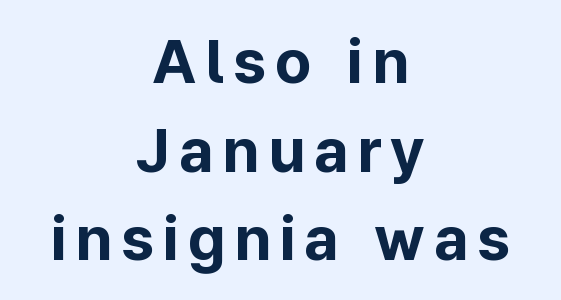
{"serif": "no", "italic": "no", "bold": "yes", "weight": "bold", "width": "normal", "stroke_contrast": "low", "x_height": "medium", "monospaced": "no", "underline": "no", "align": "center", "line_spacing": "normal", "line_spacing_ratio": 1.43, "glyph_px": 62}
